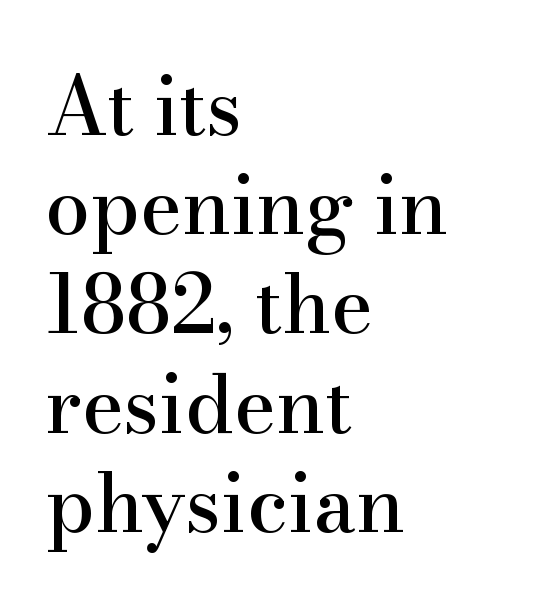
Q: Is the text italic (slanted)? A: No, it is upright.
Q: Is the typeface a serif or a sans-serif typeface? A: Serif.
Q: Is the text underlined? A: No.
Q: How is the paragraph aligned? A: Left-aligned.
Q: Is the spacing between letters normal or unusually wide? A: Normal.
Q: Width (condensed, normal, or wide)? A: Normal.
Q: Stroke contrast? A: High.
Q: x-height? A: Small.
Q: Monospaced? A: No.
